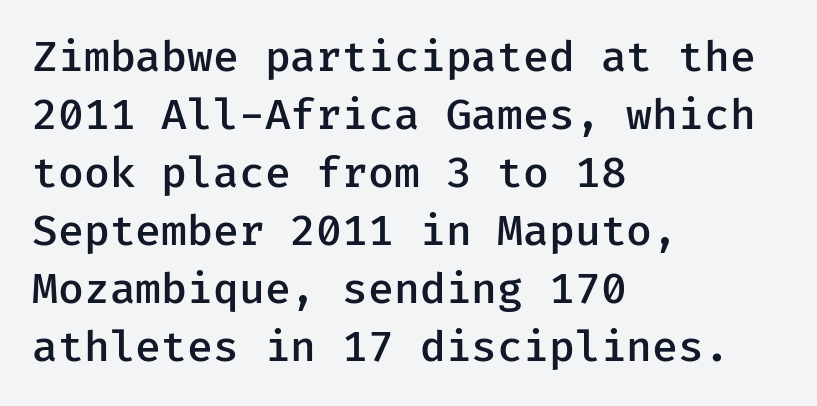
The image shows 42 px semibold sans-serif type, upright; set left-aligned, normal line spacing (1.38x), normal letter spacing, not underlined; low stroke contrast and a medium x-height.
